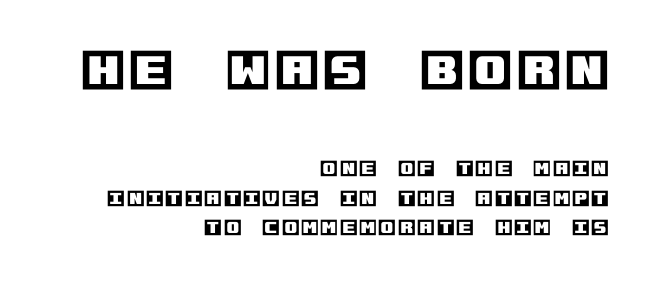
The image shows 45 px text type, upright; set right-aligned, normal line spacing (1.66x), not underlined; the first (top) block is 2.5x larger; a large x-height.
